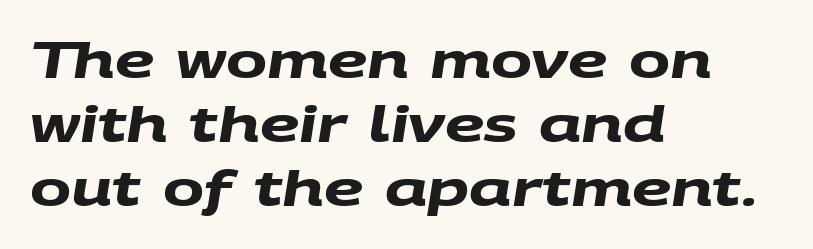
{"serif": "no", "bold": "yes", "weight": "heavy", "width": "wide", "stroke_contrast": "medium", "x_height": "large", "monospaced": "no", "underline": "no", "align": "left", "line_spacing": "normal", "line_spacing_ratio": 1.31, "letter_spacing": "normal", "letter_spacing_em": 0.0, "glyph_px": 49}
